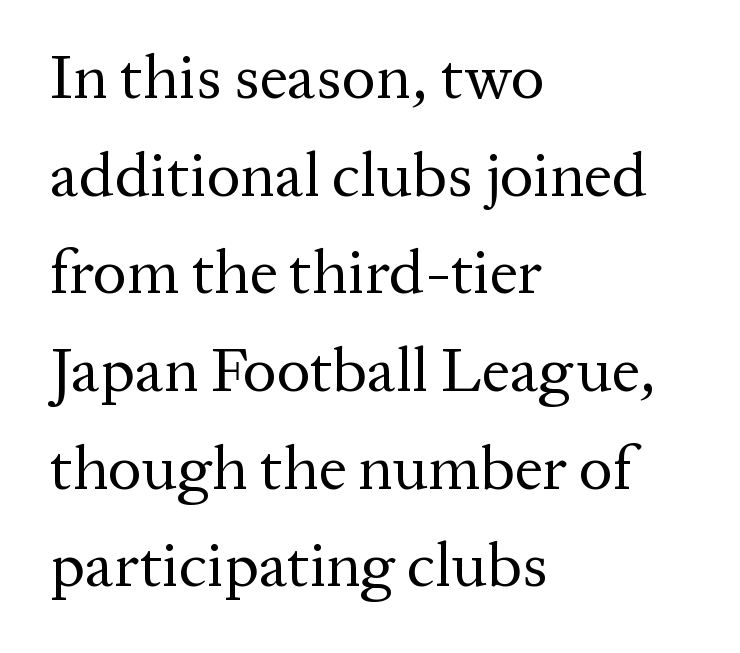
Q: Is the text bold? A: No.
Q: Is the text italic (slanted)? A: No, it is upright.
Q: Is the typeface a serif or a sans-serif typeface? A: Serif.
Q: Is the text underlined? A: No.
Q: How is the paragraph aligned? A: Left-aligned.
Q: Is the spacing between letters normal or unusually wide? A: Normal.
Q: Is the spacing between lines tight, normal or loose? A: Normal.
Q: Width (condensed, normal, or wide)? A: Normal.
Q: Stroke contrast? A: Medium.
Q: x-height? A: Medium.
Q: Monospaced? A: No.
